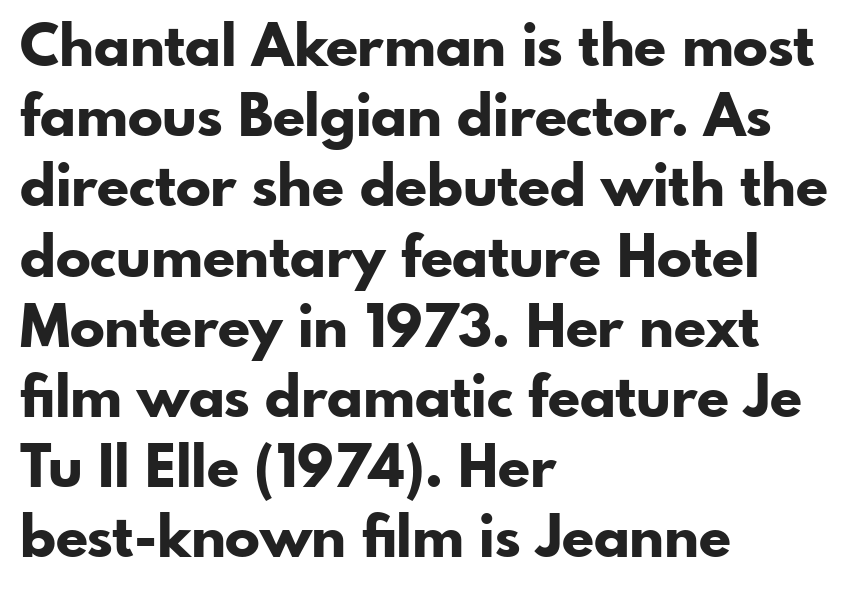
The image shows 58 px bold sans-serif type, upright; set left-aligned, line spacing 1.21x, normal letter spacing, not underlined; low stroke contrast and a small x-height.
